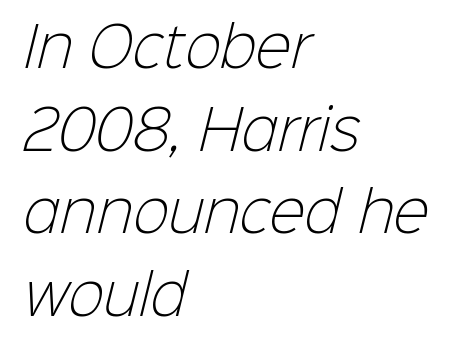
The image shows 54 px light sans-serif type; set left-aligned, normal line spacing (1.53x), normal letter spacing, not underlined; low stroke contrast and a medium x-height.
